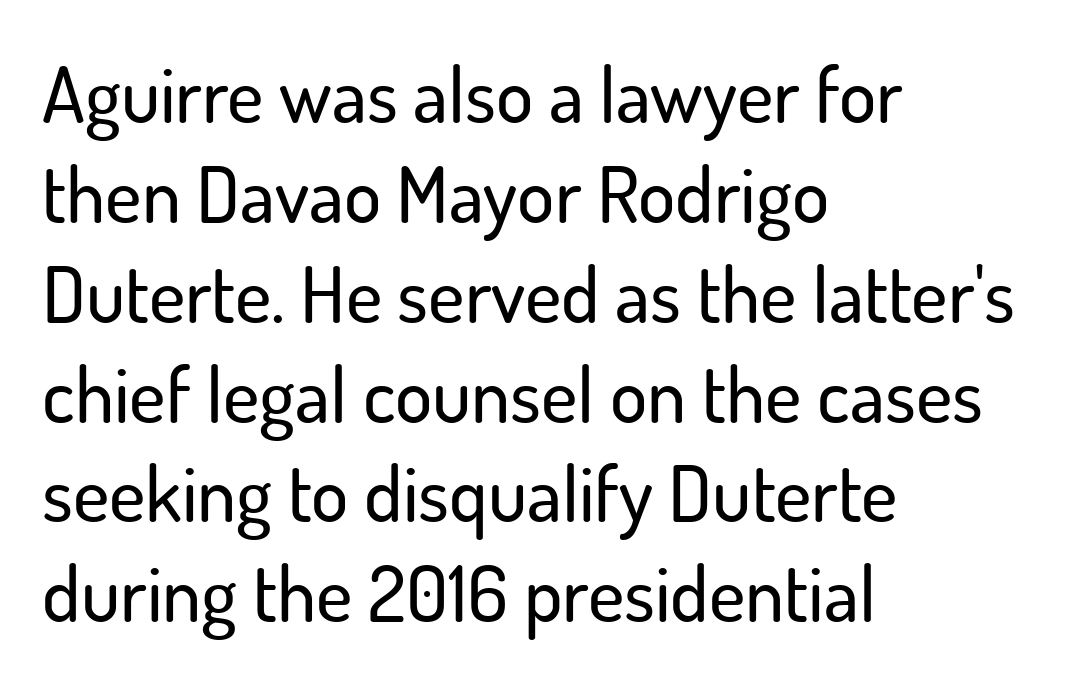
Is the block centered? No — it sits flush against the left margin. Notice how the stems are strictly vertical — no italics here. This rendering employs a face without finishing strokes, i.e., a sans-serif. The glyphs are unaccompanied by any horizontal stroke below them. The horizontal fit of the characters is conventional and even.
